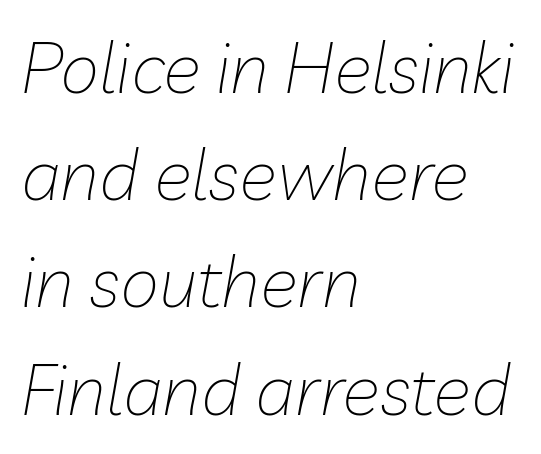
Q: Is the text bold? A: No.
Q: Is the text italic (slanted)? A: Yes, it leans right by about 10 degrees.
Q: Is the text underlined? A: No.
Q: How is the paragraph aligned? A: Left-aligned.
Q: Is the spacing between letters normal or unusually wide? A: Normal.
Q: Is the spacing between lines tight, normal or loose? A: Normal.
Q: Width (condensed, normal, or wide)? A: Normal.
Q: Stroke contrast? A: Low.
Q: x-height? A: Medium.
Q: Monospaced? A: No.
